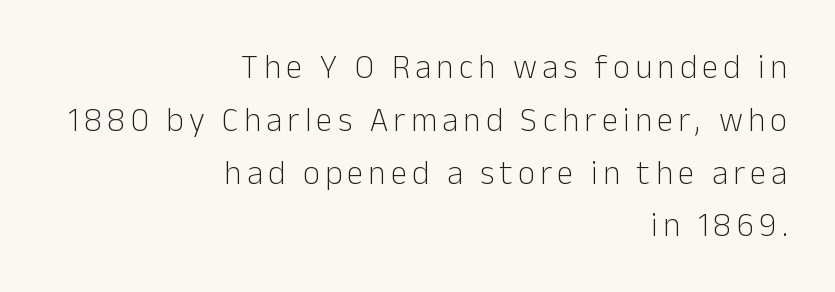
The typesetter chose a ragged-left arrangement here. This is sans-serif lettering, the kind often seen on screens and signage. Note the varied advance widths — an 'i' is clearly narrower than an 'm'. Is this a heavy cut? Hardly; it is regular or lighter. Quick note: interline space is typical.
